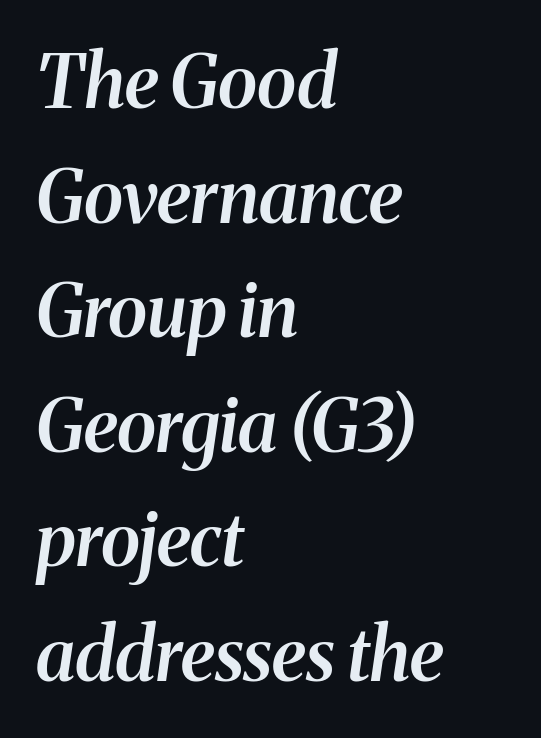
Q: Is the text bold? A: Semi-bold.
Q: Is the text italic (slanted)? A: Yes, it leans right by about 8 degrees.
Q: Is the typeface a serif or a sans-serif typeface? A: Serif.
Q: Is the text underlined? A: No.
Q: How is the paragraph aligned? A: Left-aligned.
Q: Is the spacing between letters normal or unusually wide? A: Normal.
Q: Is the spacing between lines tight, normal or loose? A: Normal.
Q: Width (condensed, normal, or wide)? A: Normal.
Q: Stroke contrast? A: Medium.
Q: x-height? A: Medium.
Q: Monospaced? A: No.
